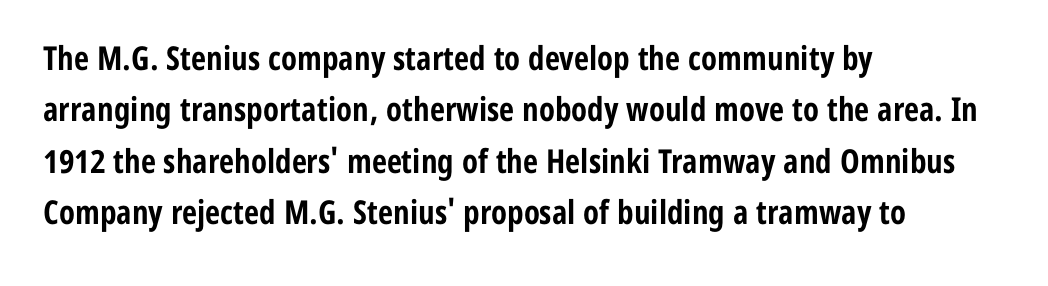
The image shows 33 px bold, condensed sans-serif type, upright; set left-aligned, normal line spacing (1.56x), normal letter spacing, not underlined; low stroke contrast and a medium x-height.
